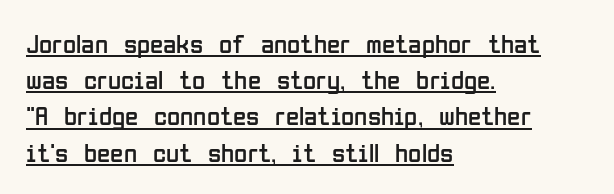
Q: Is the text bold? A: No.
Q: Is the text italic (slanted)? A: No, it is upright.
Q: Is the text underlined? A: Yes.
Q: How is the paragraph aligned? A: Left-aligned.
Q: Is the spacing between letters normal or unusually wide? A: Normal.
Q: Is the spacing between lines tight, normal or loose? A: Normal.
